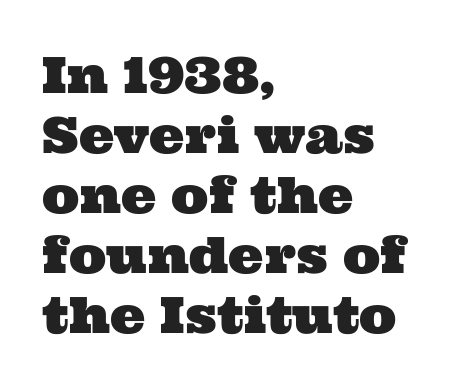
The image shows 50 px wide serif type; set left-aligned, line spacing 1.2x, normal letter spacing, not underlined; medium stroke contrast and a medium x-height.
